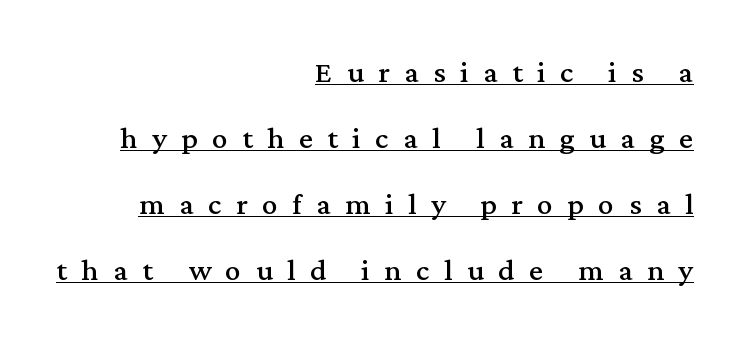
Q: Is the text italic (slanted)? A: No, it is upright.
Q: Is the typeface a serif or a sans-serif typeface? A: Serif.
Q: Is the text underlined? A: Yes.
Q: How is the paragraph aligned? A: Right-aligned.
Q: Is the spacing between letters normal or unusually wide? A: Unusually wide.
Q: Is the spacing between lines tight, normal or loose? A: Loose.
Q: Width (condensed, normal, or wide)? A: Normal.
Q: Stroke contrast? A: Medium.
Q: x-height? A: Medium.
Q: Monospaced? A: No.
